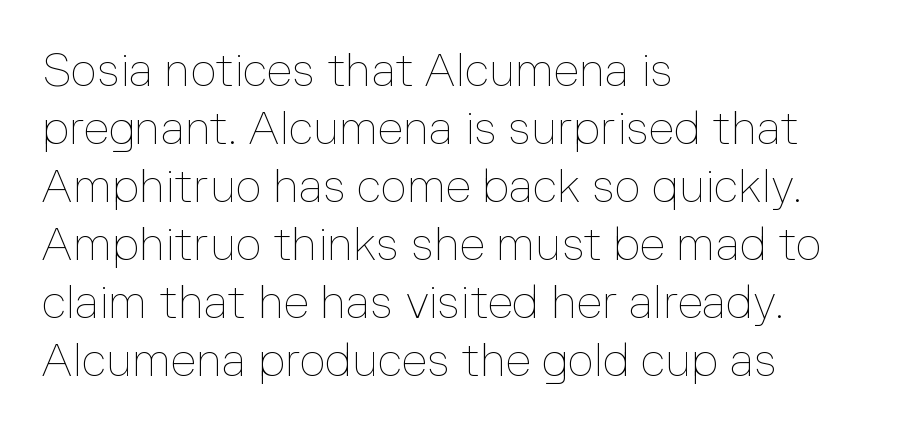
The image shows 46 px thin type, upright; set left-aligned, normal line spacing (1.26x), normal letter spacing, not underlined; low stroke contrast and a medium x-height.
